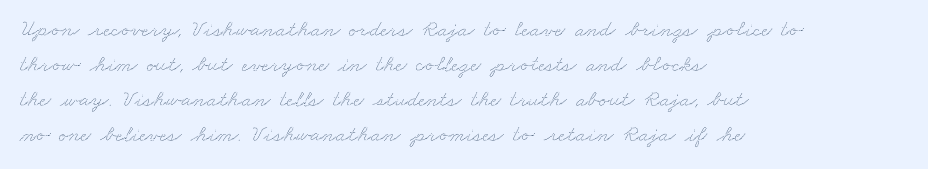
{"underline": "no", "align": "left", "line_spacing": "normal", "line_spacing_ratio": 1.52, "letter_spacing": "normal", "letter_spacing_em": 0.0, "glyph_px": 23}
